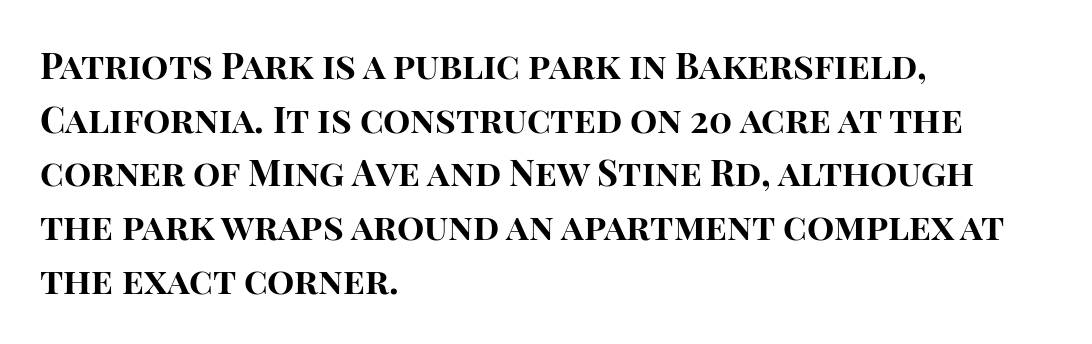
{"serif": "no", "italic": "no", "bold": "yes", "weight": "bold", "width": "normal", "stroke_contrast": "high", "x_height": "large", "monospaced": "no", "underline": "no", "align": "left", "line_spacing": "normal", "line_spacing_ratio": 1.49, "letter_spacing": "normal", "letter_spacing_em": 0.0, "glyph_px": 36}
